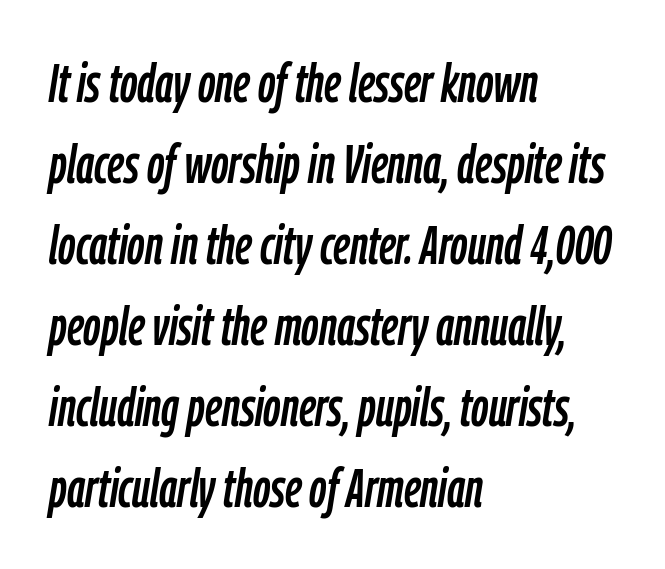
Q: Is the text italic (slanted)? A: Yes, it leans right by about 9 degrees.
Q: Is the text underlined? A: No.
Q: How is the paragraph aligned? A: Left-aligned.
Q: Is the spacing between letters normal or unusually wide? A: Normal.
Q: Is the spacing between lines tight, normal or loose? A: Normal.
Q: Width (condensed, normal, or wide)? A: Condensed.
Q: Stroke contrast? A: Low.
Q: x-height? A: Medium.
Q: Monospaced? A: No.
